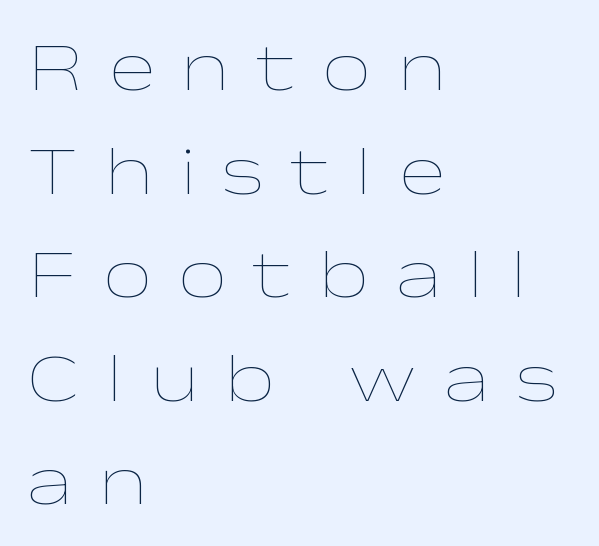
{"italic": "no", "bold": "no", "weight": "thin", "width": "wide", "stroke_contrast": "low", "x_height": "medium", "monospaced": "no", "underline": "no", "align": "left", "line_spacing": "normal", "line_spacing_ratio": 1.48, "letter_spacing": "wide", "letter_spacing_em": 0.38, "glyph_px": 70}
